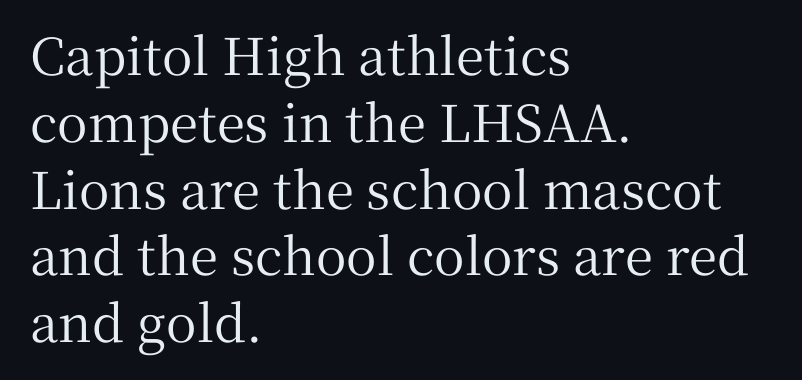
Proportional: the letters do not fall into vertical columns. Italic? Not at all — the glyphs are vertical. Notice how descenders clear the ascenders below comfortably — that's standard leading. The paragraph has a hard left edge and a soft right edge.
